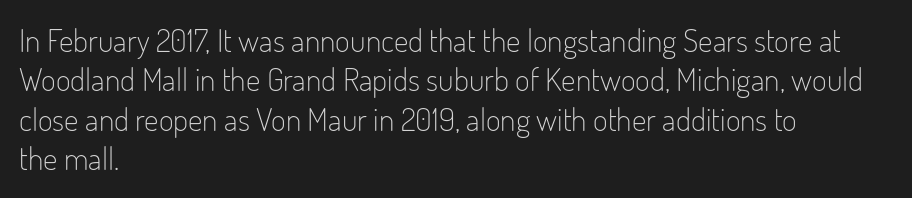
Classification — sans serif. You could call the tracking neutral — neither tight nor loose. The passage shown is not underscored anywhere. Spacing verdict: proportional, widths tailored to each character. Visually the block forms a straight wall on the left and a jagged coastline on the right. Vertical stems look standard width or narrower in stroke.
